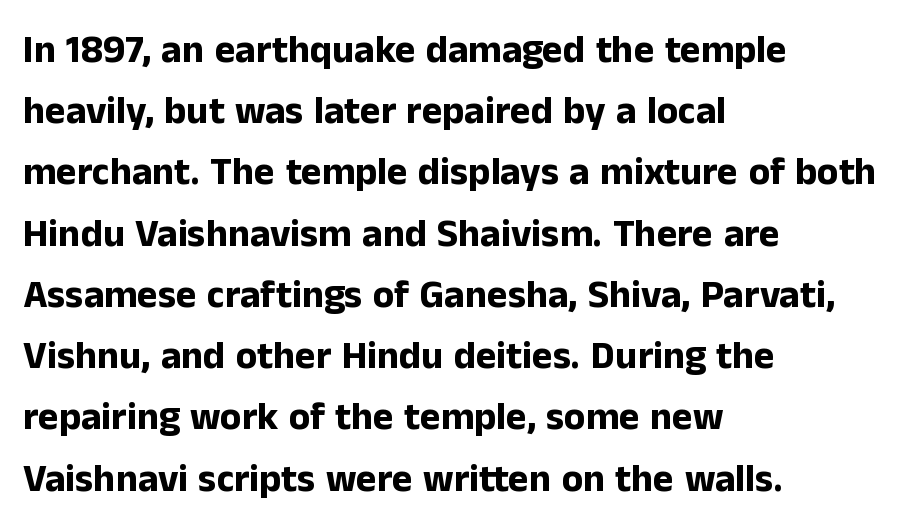
The image shows 39 px bold sans-serif type, upright; set left-aligned, normal line spacing (1.57x), normal letter spacing, not underlined; low stroke contrast and a medium x-height.
